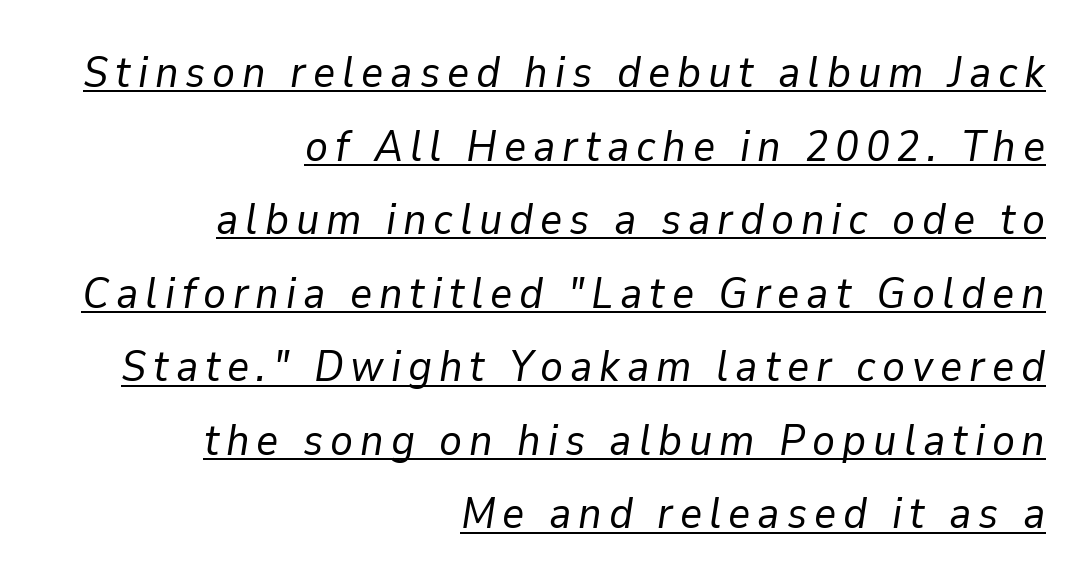
Q: Is the text bold? A: No.
Q: Is the text italic (slanted)? A: Yes, it leans right by about 9 degrees.
Q: Is the text underlined? A: Yes.
Q: How is the paragraph aligned? A: Right-aligned.
Q: Width (condensed, normal, or wide)? A: Normal.
Q: Stroke contrast? A: Low.
Q: x-height? A: Medium.
Q: Monospaced? A: No.
